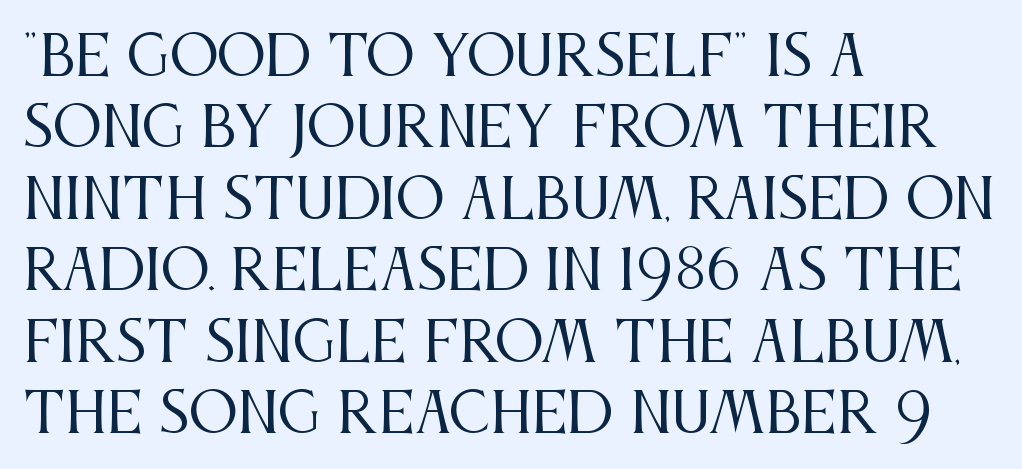
Q: Is the text bold? A: No.
Q: Is the text italic (slanted)? A: No, it is upright.
Q: Is the typeface a serif or a sans-serif typeface? A: Serif.
Q: Is the text underlined? A: No.
Q: How is the paragraph aligned? A: Left-aligned.
Q: Is the spacing between letters normal or unusually wide? A: Normal.
Q: Is the spacing between lines tight, normal or loose? A: Normal.
Q: Width (condensed, normal, or wide)? A: Condensed.
Q: Stroke contrast? A: Medium.
Q: x-height? A: Large.
Q: Monospaced? A: No.
